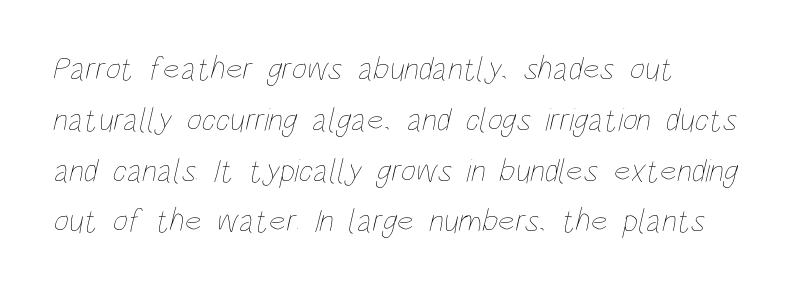
The image shows 33 px thin, condensed type; set left-aligned, normal line spacing (1.54x), normal letter spacing, not underlined; low stroke contrast and a large x-height.
